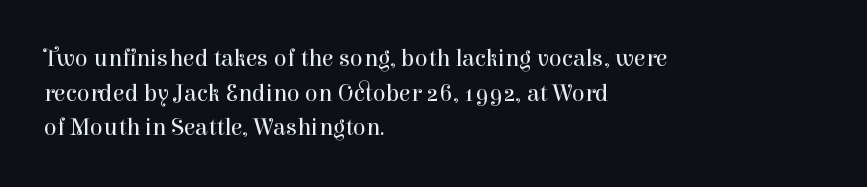
Q: Is the text bold? A: No.
Q: Is the text italic (slanted)? A: No, it is upright.
Q: Is the text underlined? A: No.
Q: How is the paragraph aligned? A: Left-aligned.
Q: Is the spacing between letters normal or unusually wide? A: Normal.
Q: Is the spacing between lines tight, normal or loose? A: Normal.
